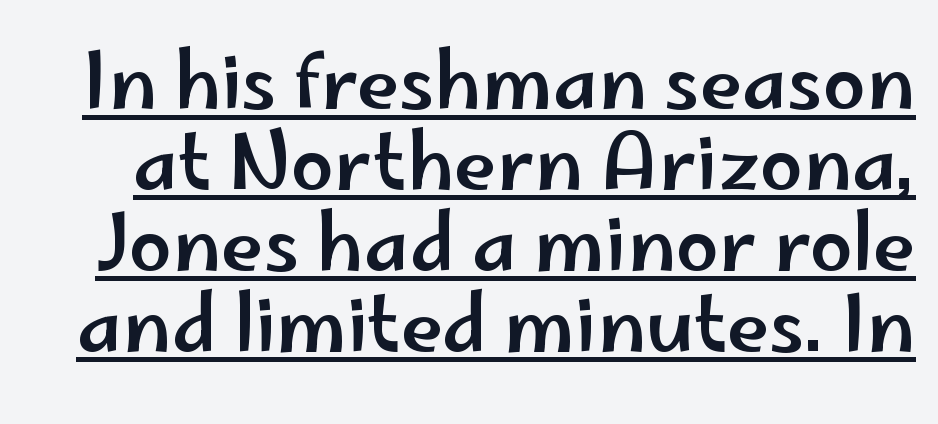
Tall strokes in this sample are plumb rather than angled. Font category for this specimen: sans-serif. The face used here is proportionally spaced, like ordinary book or web type. The gaps between neighbouring characters are ordinary and unremarkable. Leading: reduced. Notice how a bar underscores the lettering throughout.
